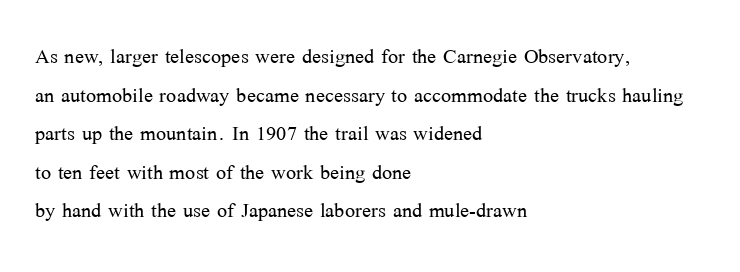
{"italic": "no", "bold": "no", "underline": "no", "align": "left", "line_spacing": "normal", "line_spacing_ratio": 1.43, "letter_spacing": "normal", "letter_spacing_em": 0.0, "glyph_px": 27}
